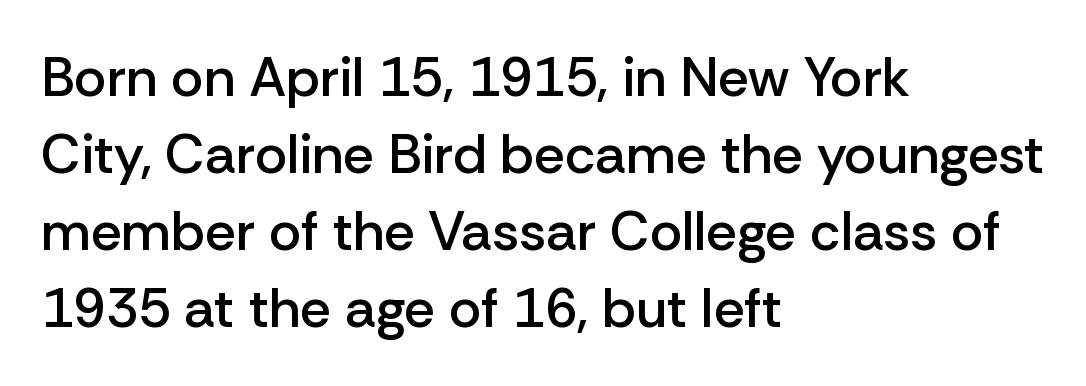
Q: Is the text bold? A: Semi-bold.
Q: Is the text italic (slanted)? A: No, it is upright.
Q: Is the typeface a serif or a sans-serif typeface? A: Sans-serif.
Q: Is the text underlined? A: No.
Q: How is the paragraph aligned? A: Left-aligned.
Q: Is the spacing between letters normal or unusually wide? A: Normal.
Q: Is the spacing between lines tight, normal or loose? A: Normal.
Q: Width (condensed, normal, or wide)? A: Normal.
Q: Stroke contrast? A: Low.
Q: x-height? A: Medium.
Q: Monospaced? A: No.
